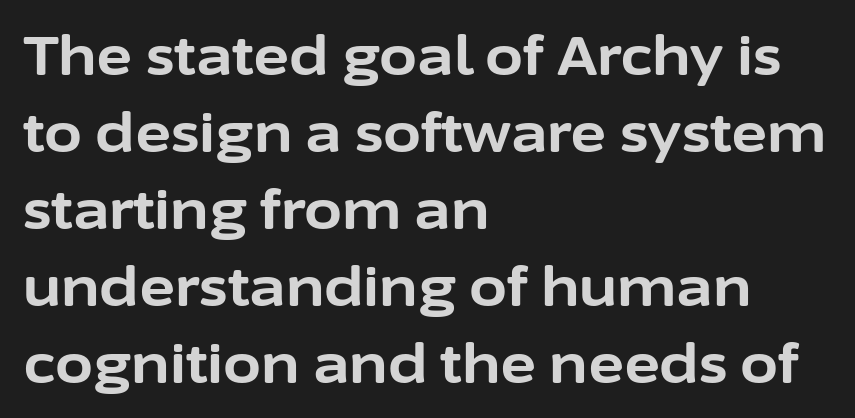
Q: Is the text bold? A: Yes.
Q: Is the text italic (slanted)? A: No, it is upright.
Q: Is the typeface a serif or a sans-serif typeface? A: Sans-serif.
Q: Is the text underlined? A: No.
Q: How is the paragraph aligned? A: Left-aligned.
Q: Is the spacing between letters normal or unusually wide? A: Normal.
Q: Is the spacing between lines tight, normal or loose? A: Normal.
Q: Width (condensed, normal, or wide)? A: Normal.
Q: Stroke contrast? A: Low.
Q: x-height? A: Medium.
Q: Monospaced? A: No.
